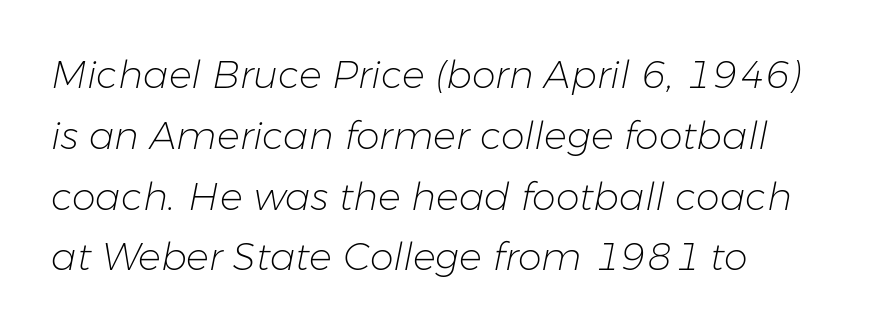
{"italic": "yes", "lean": "right", "slant_degrees": 11, "bold": "no", "weight": "light", "width": "normal", "stroke_contrast": "low", "x_height": "medium", "monospaced": "no", "underline": "no", "line_spacing": "normal", "line_spacing_ratio": 1.6, "letter_spacing": "normal", "letter_spacing_em": 0.0, "glyph_px": 38}
